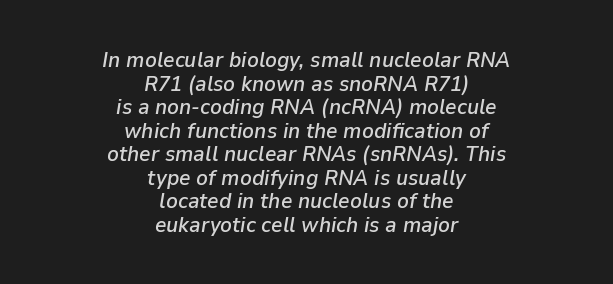
The image shows 22 px text type, italic (leaning right); set centered, tight line spacing (1.07x), normal letter spacing, not underlined.
